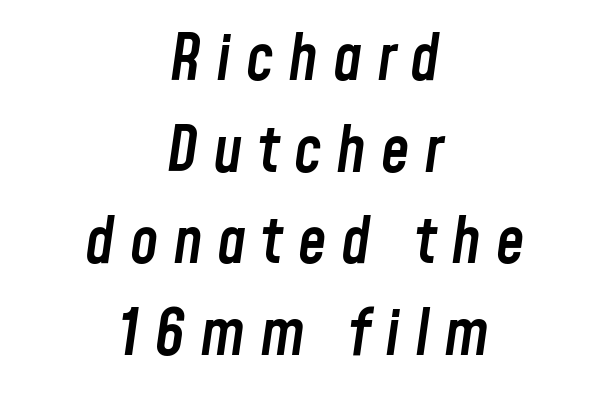
{"italic": "yes", "lean": "right", "slant_degrees": 8, "bold": "semi", "weight": "semibold", "width": "condensed", "stroke_contrast": "low", "x_height": "medium", "monospaced": "no", "underline": "no", "align": "center", "line_spacing": "normal", "line_spacing_ratio": 1.43, "letter_spacing": "wide", "letter_spacing_em": 0.23, "glyph_px": 64}
